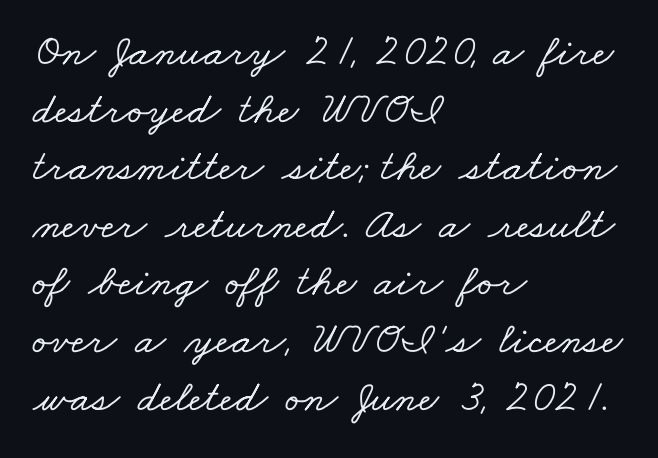
{"serif": "yes", "width": "wide", "stroke_contrast": "low", "x_height": "small", "monospaced": "no", "underline": "no", "align": "left", "line_spacing": "normal", "line_spacing_ratio": 1.28, "letter_spacing": "normal", "letter_spacing_em": 0.0, "glyph_px": 45}
